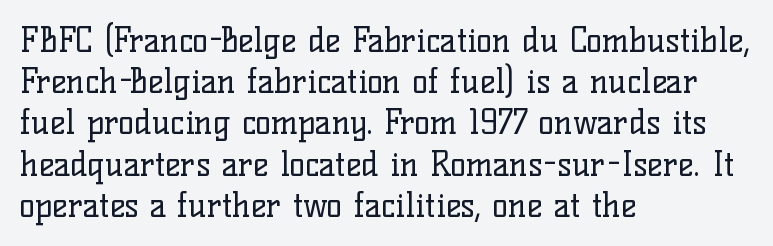
{"serif": "yes", "italic": "no", "bold": "no", "weight": "regular", "width": "normal", "stroke_contrast": "low", "x_height": "medium", "monospaced": "no", "underline": "no", "align": "left", "line_spacing": "normal", "line_spacing_ratio": 1.25, "letter_spacing": "normal", "letter_spacing_em": 0.0, "glyph_px": 33}
